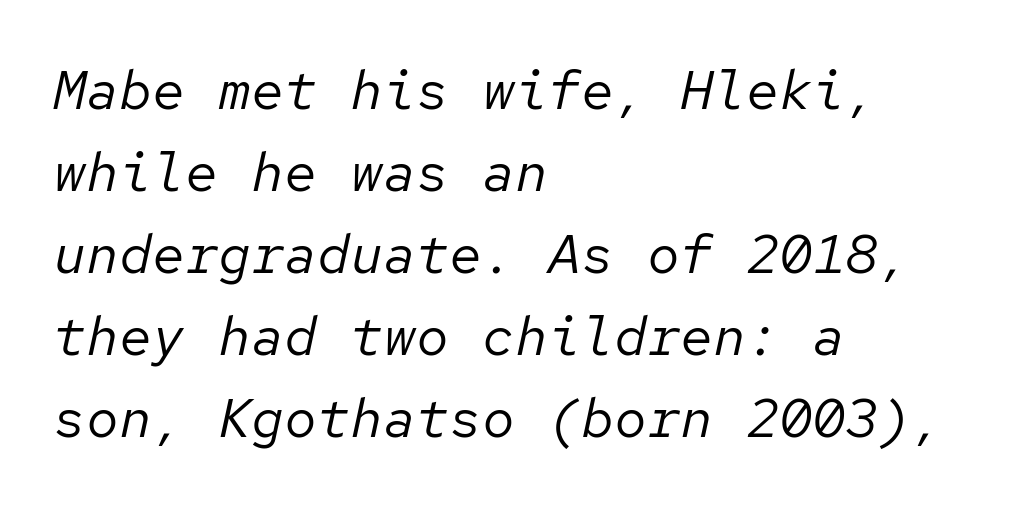
If you drew a line through each stem, it would be angled. Whoever set this chose a conventional vertical rhythm. Each stroke keeps to a modest, everyday thickness or less. The line texture is even and compact thanks to regular tracking.
